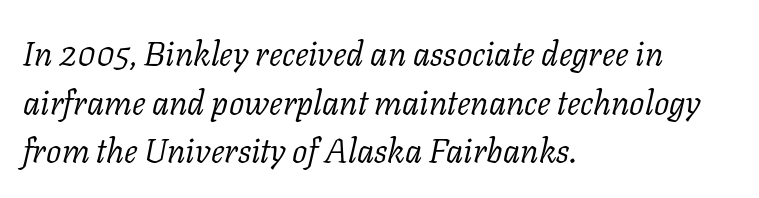
The image shows 34 px light serif type, italic (leaning right); set left-aligned, normal line spacing (1.43x), normal letter spacing, not underlined; low stroke contrast and a medium x-height.
